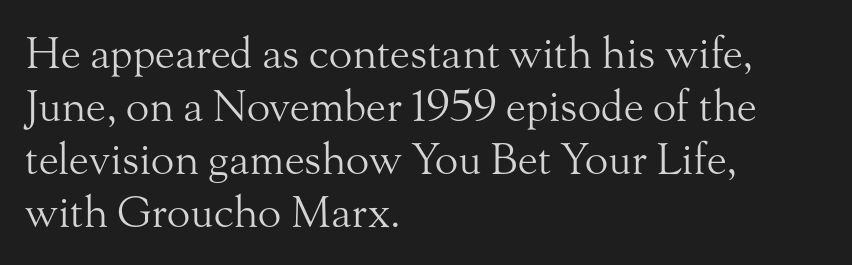
You could not count columns in this text — the font is proportionally spaced. The passage shown is typeset with a serif family. Teacher's note: observe the even left margin — that is flush-left alignment. Tall strokes in this sample are plumb rather than angled. Counters stay open thanks to moderate or lighter strokes. Check the space under the baseline: it is left empty.
